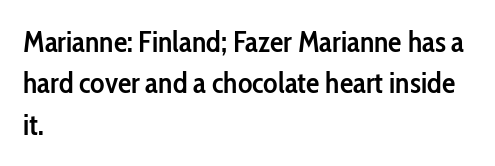
{"serif": "no", "italic": "no", "bold": "semi", "weight": "semibold", "width": "condensed", "stroke_contrast": "low", "x_height": "medium", "monospaced": "no", "underline": "no", "align": "left", "line_spacing": "normal", "line_spacing_ratio": 1.38, "letter_spacing": "normal", "letter_spacing_em": 0.0, "glyph_px": 30}
